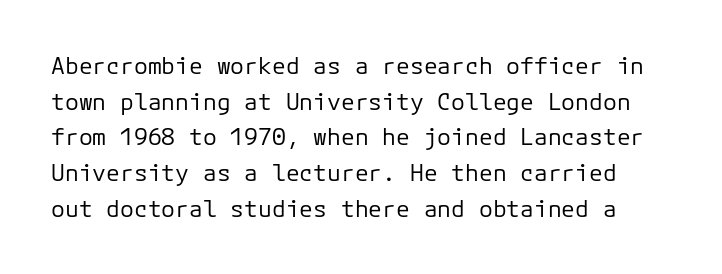
Q: Is the text bold? A: No.
Q: Is the text italic (slanted)? A: No, it is upright.
Q: Is the text underlined? A: No.
Q: Is the spacing between letters normal or unusually wide? A: Normal.
Q: Is the spacing between lines tight, normal or loose? A: Normal.
